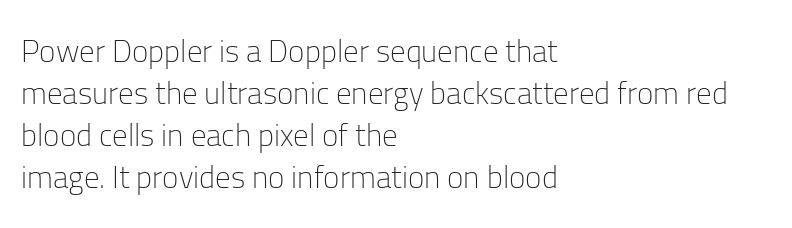
A typesetter would label this face a sans. A typesetter would call this zero additional tracking. The rendering uses natural spacing where letterforms have individual widths. These glyphs show unthickened strokes, regular width or finer. The leading is moderate, giving the passage an even texture.
